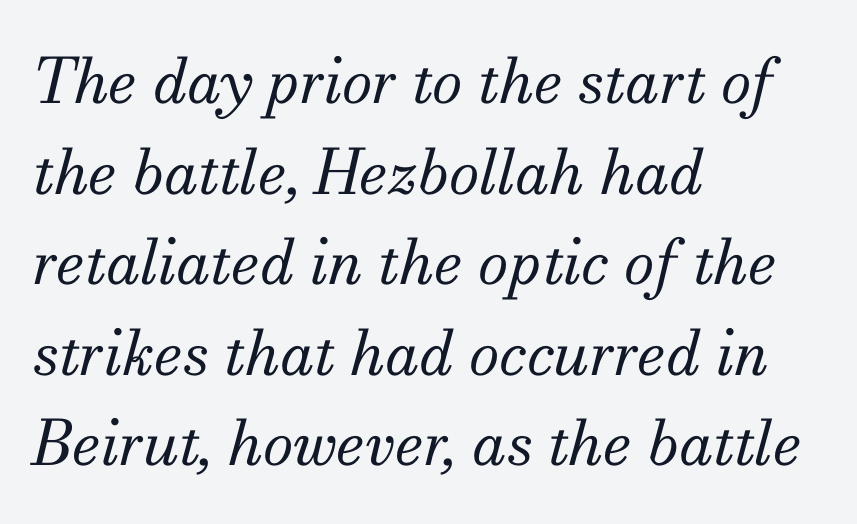
The image shows 62 px regular-weight serif type, italic (leaning right); set left-aligned, normal line spacing (1.46x), normal letter spacing, not underlined; medium stroke contrast and a small x-height.
